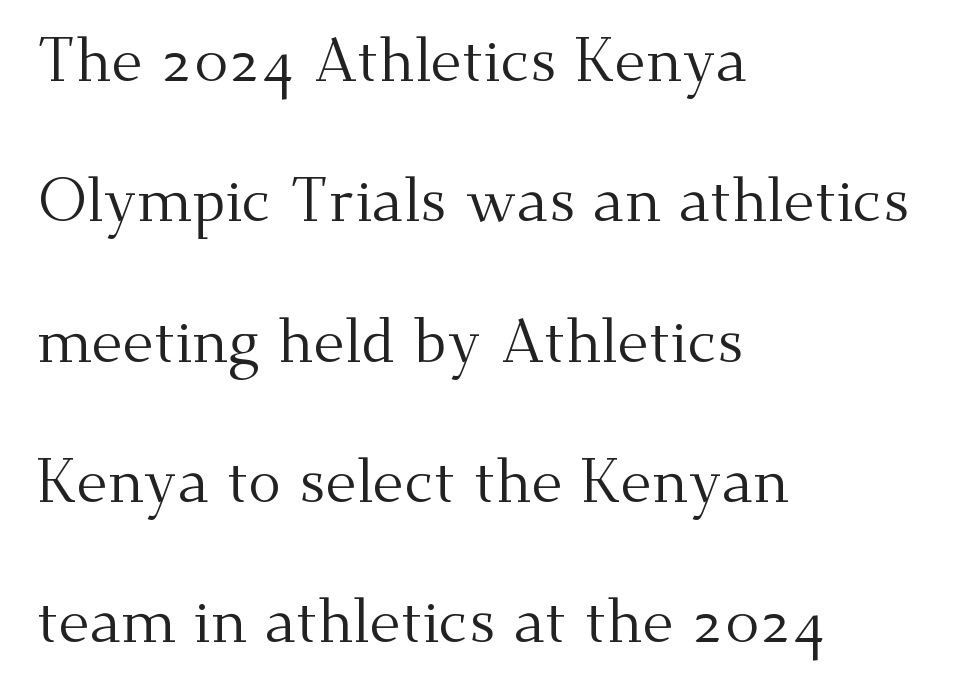
{"serif": "yes", "italic": "no", "bold": "no", "weight": "regular", "width": "normal", "stroke_contrast": "medium", "x_height": "small", "monospaced": "no", "underline": "no", "align": "left", "line_spacing": "loose", "line_spacing_ratio": 2.3, "letter_spacing": "normal", "letter_spacing_em": 0.0, "glyph_px": 61}
